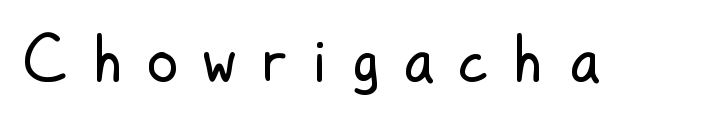
Q: Is the text bold? A: No.
Q: Is the text italic (slanted)? A: No, it is upright.
Q: Is the typeface a serif or a sans-serif typeface? A: Sans-serif.
Q: Is the text underlined? A: No.
Q: Is the spacing between letters normal or unusually wide? A: Unusually wide.
Q: Width (condensed, normal, or wide)? A: Condensed.
Q: Stroke contrast? A: Low.
Q: x-height? A: Medium.
Q: Monospaced? A: No.
